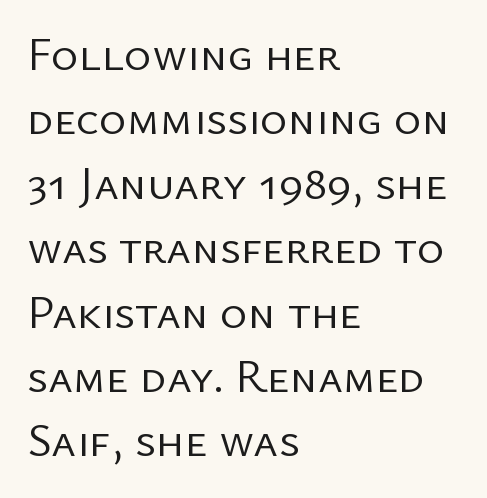
The lines are quadded left. Varying glyph widths throughout — classic text-font behaviour. Only glyphs here, with clear space below each row. Nope, not italic — everything's standing straight. Summary of vertical rhythm: regular, with standard interline spacing.
